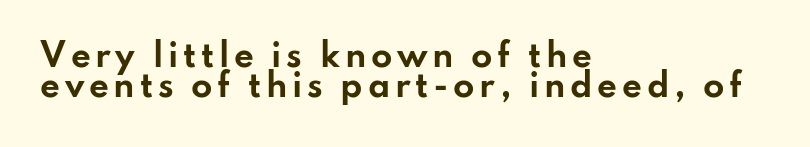
{"serif": "no", "italic": "no", "bold": "yes", "weight": "bold", "width": "wide", "stroke_contrast": "low", "x_height": "small", "monospaced": "no", "underline": "no", "align": "left", "line_spacing": "tight", "line_spacing_ratio": 0.97, "glyph_px": 31}
